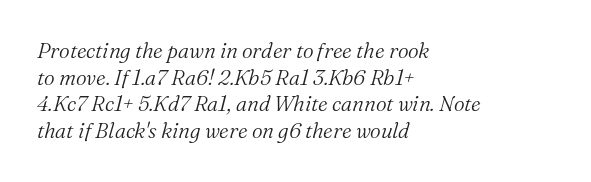
{"italic": "yes", "lean": "right", "slant_degrees": 16, "bold": "no", "underline": "no", "align": "left", "line_spacing": "normal", "line_spacing_ratio": 1.27, "letter_spacing": "normal", "letter_spacing_em": 0.0, "glyph_px": 21}
